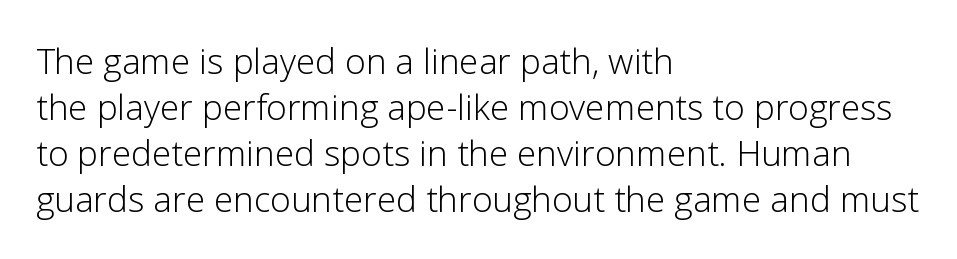
{"serif": "no", "italic": "no", "bold": "no", "weight": "light", "width": "normal", "stroke_contrast": "low", "x_height": "medium", "monospaced": "no", "underline": "no", "align": "left", "line_spacing": "normal", "line_spacing_ratio": 1.31, "letter_spacing": "normal", "letter_spacing_em": 0.0, "glyph_px": 35}
